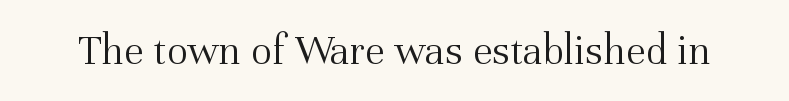
Q: Is the text bold? A: No.
Q: Is the text italic (slanted)? A: No, it is upright.
Q: Is the typeface a serif or a sans-serif typeface? A: Serif.
Q: Is the text underlined? A: No.
Q: Is the spacing between letters normal or unusually wide? A: Normal.
Q: Width (condensed, normal, or wide)? A: Normal.
Q: Stroke contrast? A: Medium.
Q: x-height? A: Medium.
Q: Monospaced? A: No.
